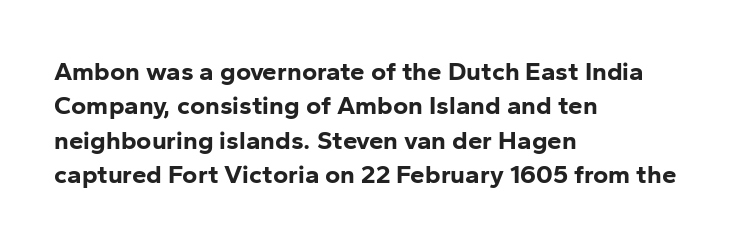
{"italic": "no", "bold": "yes", "underline": "no", "align": "left", "line_spacing": "normal", "line_spacing_ratio": 1.32, "letter_spacing": "normal", "letter_spacing_em": 0.0, "glyph_px": 26}
